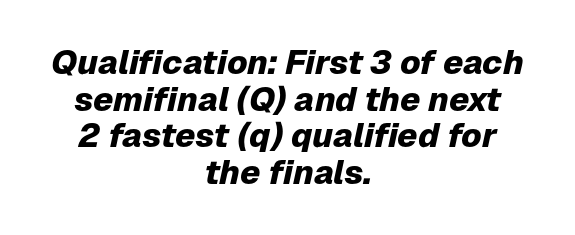
{"italic": "yes", "lean": "right", "slant_degrees": 12, "bold": "yes", "weight": "heavy", "width": "normal", "stroke_contrast": "low", "x_height": "medium", "monospaced": "no", "underline": "no", "align": "center", "line_spacing": "tight", "line_spacing_ratio": 1.08, "letter_spacing": "normal", "letter_spacing_em": 0.0, "glyph_px": 34}
